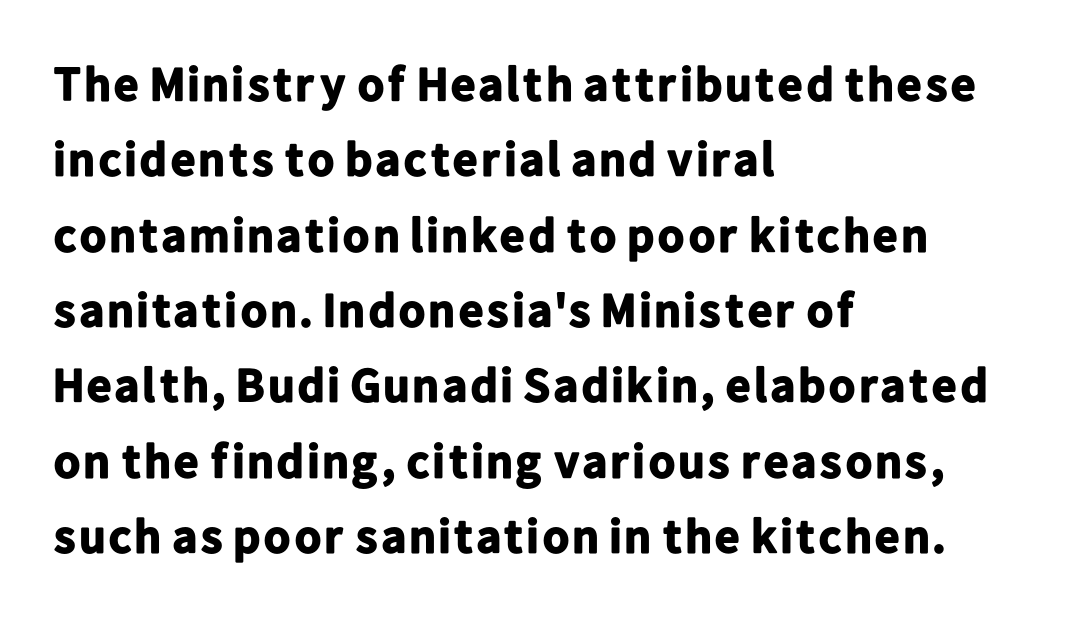
Is the letter spacing exaggerated? No — it looks like the ordinary default. The characters display no serif detailing; their extremities are plain. Has an underline been added? It has not. Here the designer chose a conventional face with non-uniform glyph widths.
